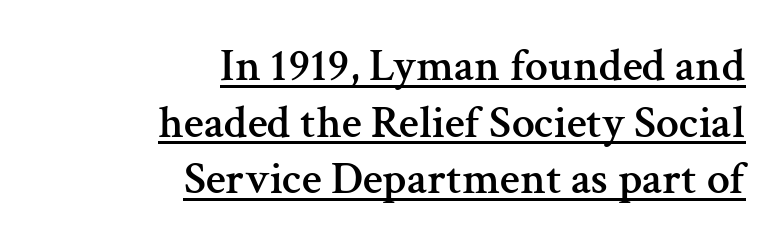
Q: Is the text italic (slanted)? A: No, it is upright.
Q: Is the typeface a serif or a sans-serif typeface? A: Serif.
Q: Is the text underlined? A: Yes.
Q: How is the paragraph aligned? A: Right-aligned.
Q: Is the spacing between letters normal or unusually wide? A: Normal.
Q: Width (condensed, normal, or wide)? A: Normal.
Q: Stroke contrast? A: Medium.
Q: x-height? A: Medium.
Q: Monospaced? A: No.
